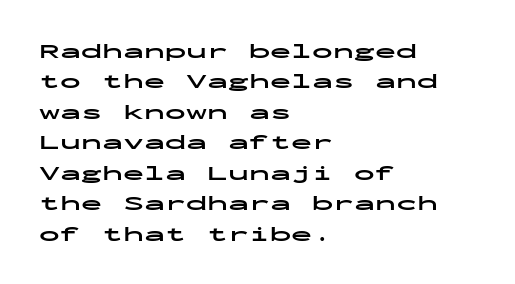
The image shows 21 px bold type, upright; set left-aligned, normal line spacing (1.45x), normal letter spacing, not underlined.
